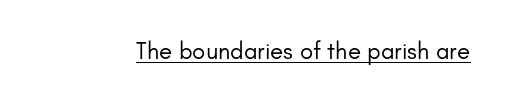
Underlined type. When letters stand straight like this, we call the style roman or upright. The line texture is even and compact thanks to regular tracking. The strokes carry an ordinary text weight at most.
